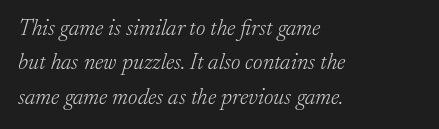
{"italic": "yes", "lean": "right", "slant_degrees": 17, "bold": "no", "underline": "no", "align": "left", "line_spacing": "normal", "line_spacing_ratio": 1.49, "letter_spacing": "normal", "letter_spacing_em": 0.0, "glyph_px": 23}
